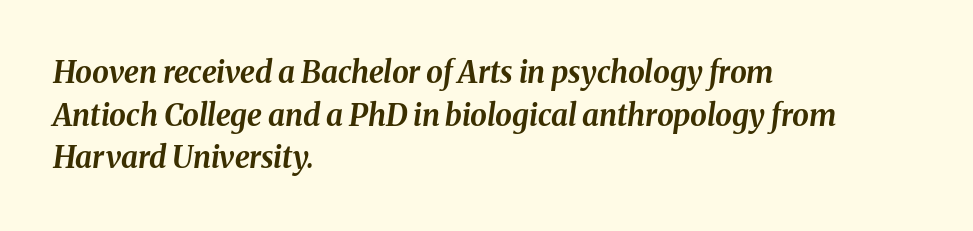
On the weight axis this lands at bold, roughly 700. The compositor pushed each line to the left boundary. Letter spacing: default. The space beneath each line is pristine and unruled.
